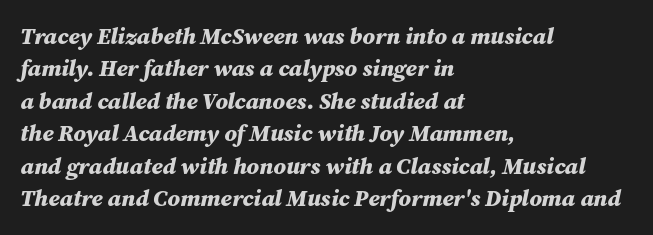
Q: Is the text bold? A: Yes.
Q: Is the text italic (slanted)? A: Yes, it leans right by about 12 degrees.
Q: Is the text underlined? A: No.
Q: How is the paragraph aligned? A: Left-aligned.
Q: Is the spacing between letters normal or unusually wide? A: Normal.
Q: Is the spacing between lines tight, normal or loose? A: Normal.
